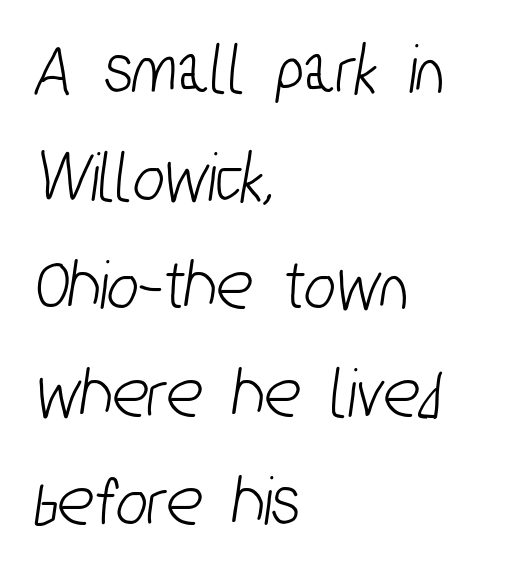
You could not count columns in this text — the font is proportionally spaced. This rendering features lettering with no underline. Interline gaps are of average width in this sample. The face used here is a sans, in the tradition of grotesques and geometrics.
